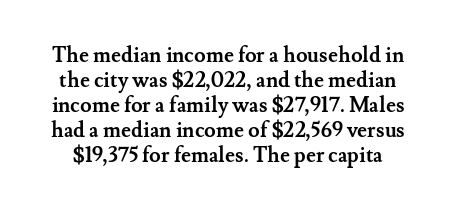
Q: Is the text bold? A: Yes.
Q: Is the text italic (slanted)? A: No, it is upright.
Q: Is the text underlined? A: No.
Q: Is the spacing between letters normal or unusually wide? A: Normal.
